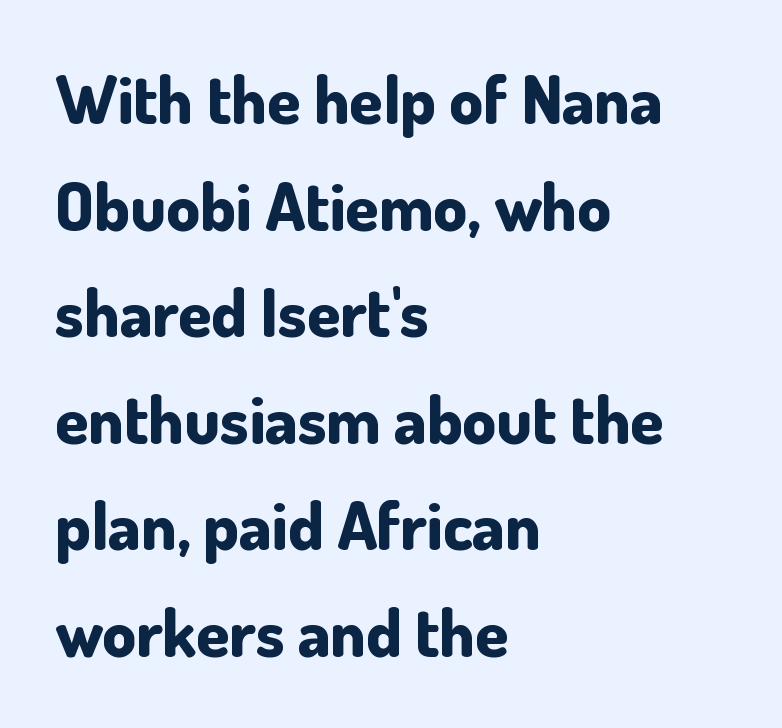
{"serif": "no", "italic": "no", "bold": "yes", "weight": "bold", "width": "normal", "stroke_contrast": "low", "x_height": "small", "monospaced": "no", "underline": "no", "align": "left", "line_spacing": "normal", "line_spacing_ratio": 1.59, "letter_spacing": "normal", "letter_spacing_em": 0.0, "glyph_px": 67}
